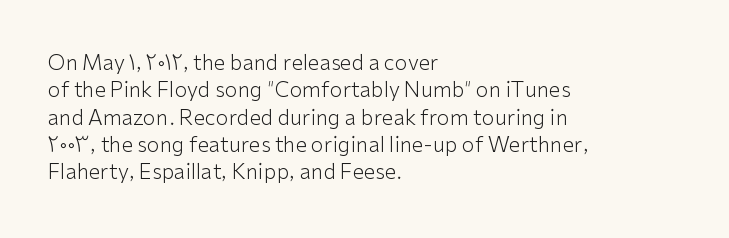
Q: Is the text bold? A: No.
Q: Is the text italic (slanted)? A: No, it is upright.
Q: Is the text underlined? A: No.
Q: How is the paragraph aligned? A: Left-aligned.
Q: Is the spacing between letters normal or unusually wide? A: Normal.
Q: Is the spacing between lines tight, normal or loose? A: Normal.
